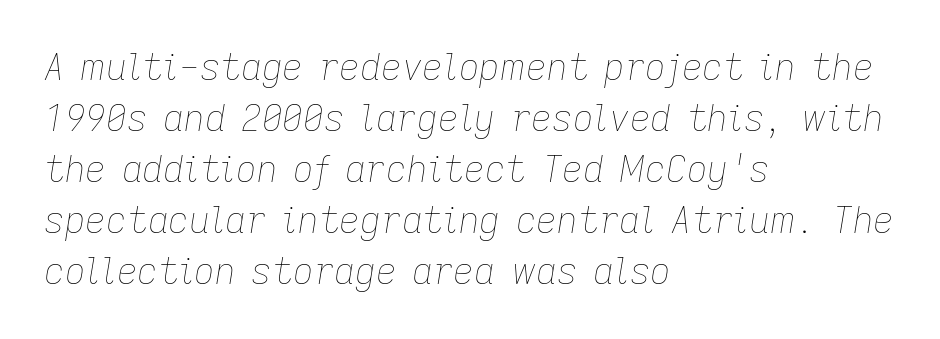
Q: Is the text bold? A: No.
Q: Is the text italic (slanted)? A: Yes, it leans right by about 9 degrees.
Q: Is the text underlined? A: No.
Q: How is the paragraph aligned? A: Left-aligned.
Q: Is the spacing between letters normal or unusually wide? A: Normal.
Q: Is the spacing between lines tight, normal or loose? A: Normal.
Q: Width (condensed, normal, or wide)? A: Normal.
Q: Stroke contrast? A: Low.
Q: x-height? A: Medium.
Q: Monospaced? A: No.
